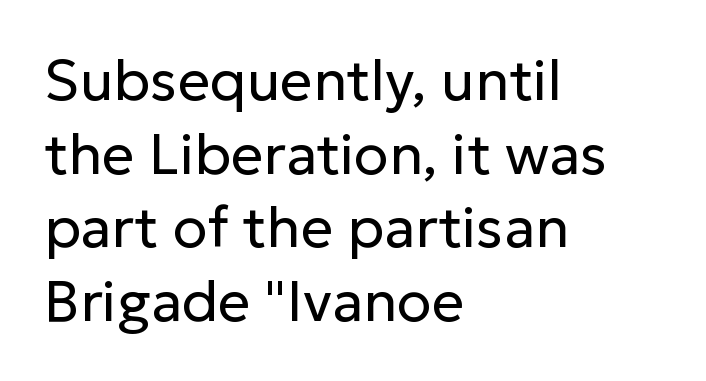
The rendering uses natural spacing where letterforms have individual widths. These lines are composed in type without serifs. Visually the block forms a straight wall on the left and a jagged coastline on the right. These glyphs show unthickened strokes, regular width or finer. There is no visible air inserted between adjacent glyphs. Students, observe: this is what conventionally led text looks like.
